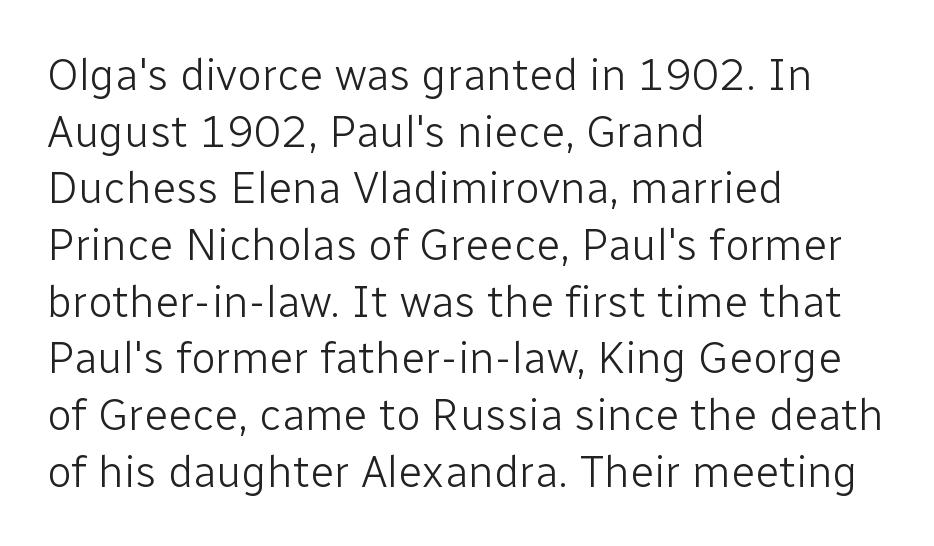
The image shows 45 px light sans-serif type, upright; set left-aligned, normal line spacing (1.26x), normal letter spacing, not underlined; low stroke contrast and a medium x-height.
